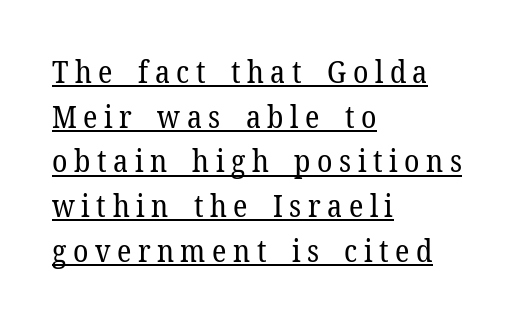
Q: Is the text bold? A: No.
Q: Is the text italic (slanted)? A: No, it is upright.
Q: Is the typeface a serif or a sans-serif typeface? A: Serif.
Q: Is the text underlined? A: Yes.
Q: How is the paragraph aligned? A: Left-aligned.
Q: Is the spacing between letters normal or unusually wide? A: Unusually wide.
Q: Is the spacing between lines tight, normal or loose? A: Normal.
Q: Width (condensed, normal, or wide)? A: Normal.
Q: Stroke contrast? A: Low.
Q: x-height? A: Medium.
Q: Monospaced? A: No.
